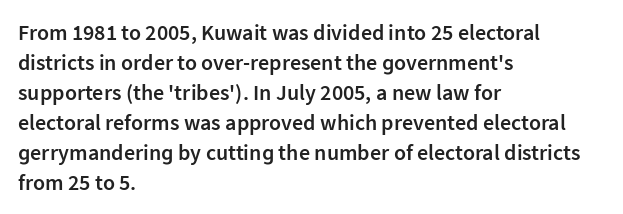
{"italic": "no", "bold": "semi", "underline": "no", "align": "left", "line_spacing": "normal", "line_spacing_ratio": 1.36, "letter_spacing": "normal", "letter_spacing_em": 0.0, "glyph_px": 22}
